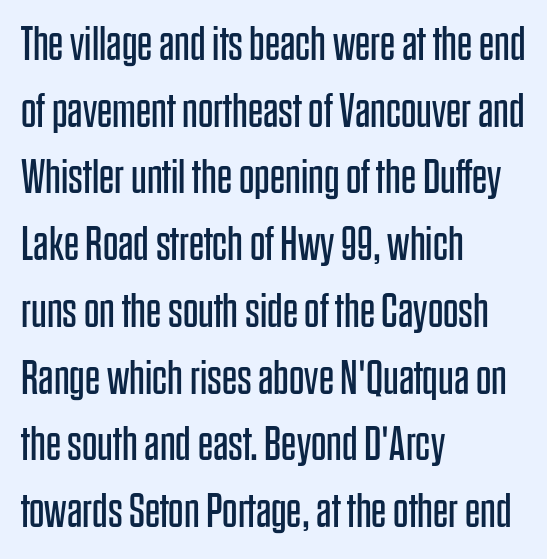
The letters stand straight up with perfectly vertical stems. Stems here are at most as thick as an everyday book face. Letter spacing: default. Each row of text sits above clean, open space. You could not count columns in this text — the font is proportionally spaced.
